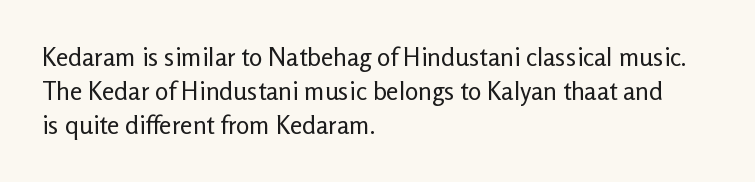
{"italic": "no", "bold": "no", "underline": "no", "align": "left", "line_spacing": "normal", "line_spacing_ratio": 1.36, "letter_spacing": "normal", "letter_spacing_em": 0.0, "glyph_px": 25}
